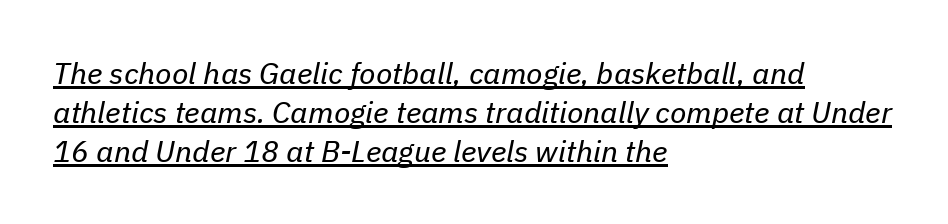
The image shows 30 px regular-weight type, italic (leaning right); set left-aligned, normal line spacing (1.3x), normal letter spacing, underlined; low stroke contrast and a medium x-height.
